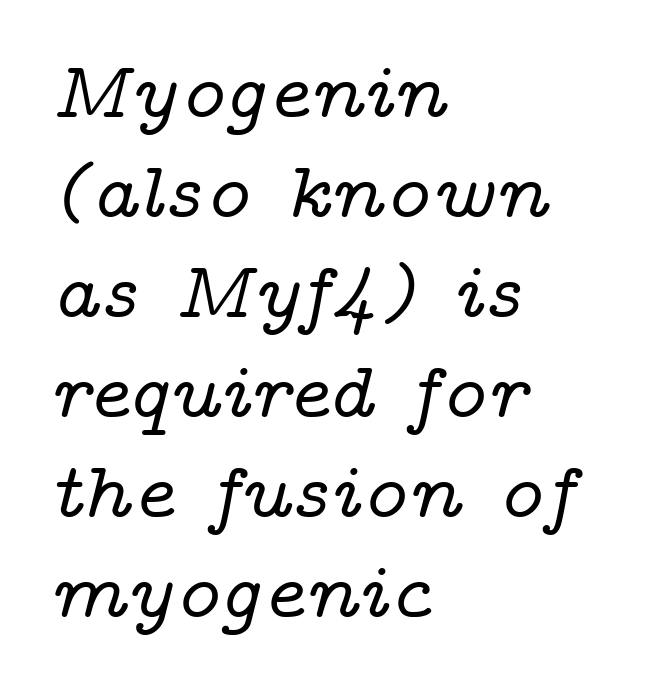
The image shows 80 px wide serif type, italic (leaning right); set left-aligned, normal line spacing (1.25x), normal letter spacing, not underlined; low stroke contrast and a medium x-height.
